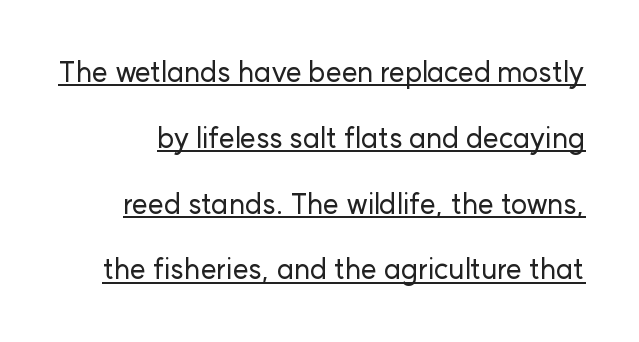
The image shows 28 px sans-serif type, upright; set loose line spacing (2.35x), normal letter spacing, underlined; low stroke contrast and a medium x-height.
